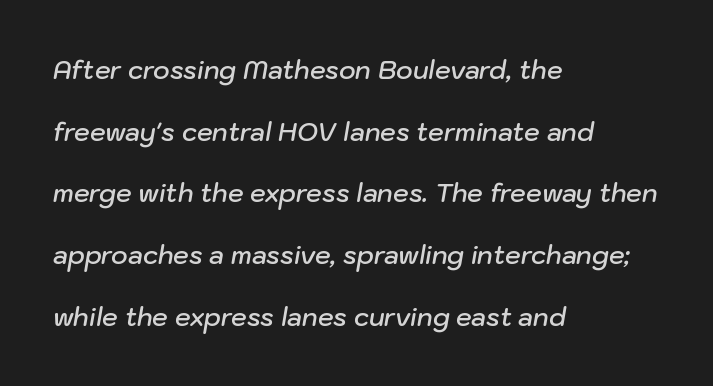
{"italic": "yes", "lean": "right", "slant_degrees": 10, "bold": "semi", "underline": "no", "align": "left", "line_spacing": "loose", "line_spacing_ratio": 2.47, "letter_spacing": "normal", "letter_spacing_em": 0.0, "glyph_px": 25}
